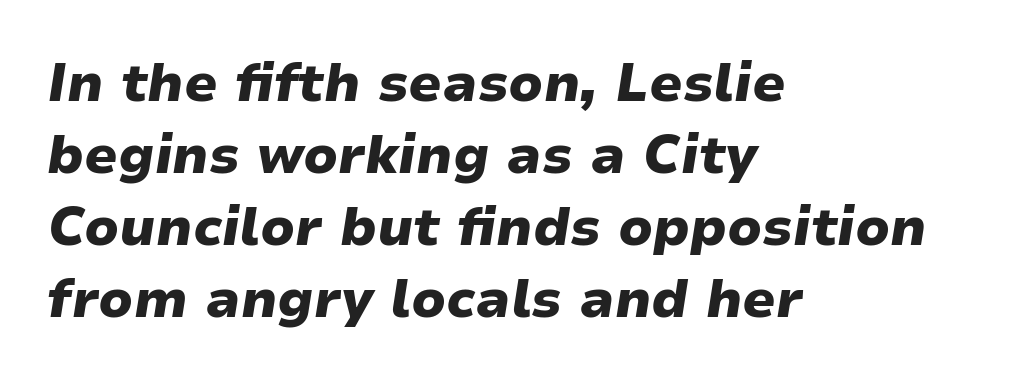
{"italic": "yes", "lean": "right", "slant_degrees": 9, "bold": "yes", "weight": "heavy", "width": "wide", "stroke_contrast": "low", "x_height": "medium", "monospaced": "no", "underline": "no", "align": "left", "line_spacing": "normal", "line_spacing_ratio": 1.36, "letter_spacing": "normal", "letter_spacing_em": 0.0, "glyph_px": 53}
